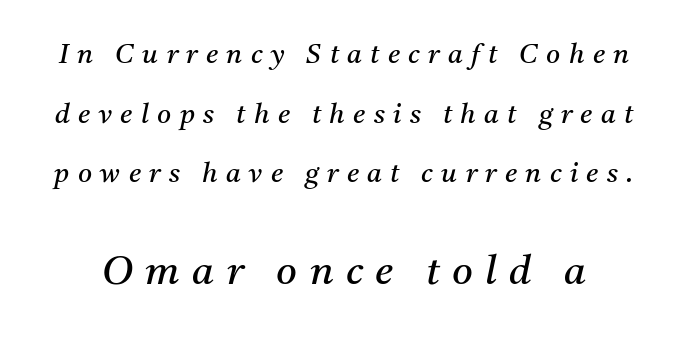
Q: Is the text bold? A: No.
Q: Is the text italic (slanted)? A: Yes, it leans right by about 11 degrees.
Q: Is the typeface a serif or a sans-serif typeface? A: Serif.
Q: Is the text underlined? A: No.
Q: Is the spacing between letters normal or unusually wide? A: Unusually wide.
Q: Is the spacing between lines tight, normal or loose? A: Loose.
Q: Which block of text is set in a larger size, the first (top) or the second (bottom)? A: The second (bottom) one.
Q: Width (condensed, normal, or wide)? A: Normal.
Q: Stroke contrast? A: Medium.
Q: x-height? A: Medium.
Q: Monospaced? A: No.
